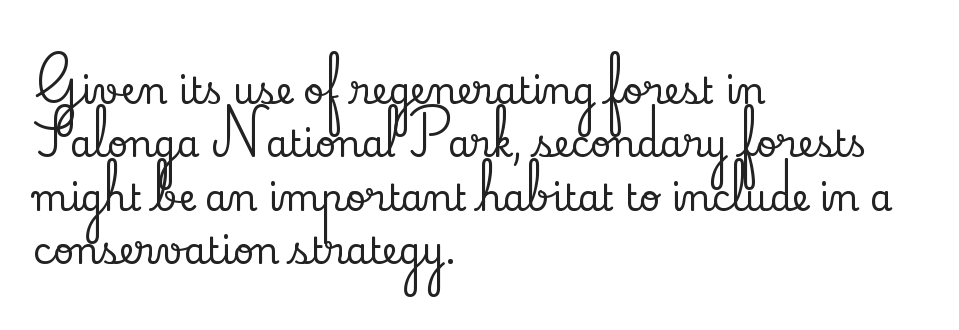
{"serif": "yes", "italic": "no", "width": "normal", "stroke_contrast": "low", "x_height": "small", "monospaced": "no", "underline": "no", "align": "left", "line_spacing": "normal", "line_spacing_ratio": 1.48, "letter_spacing": "normal", "letter_spacing_em": 0.0, "glyph_px": 36}
